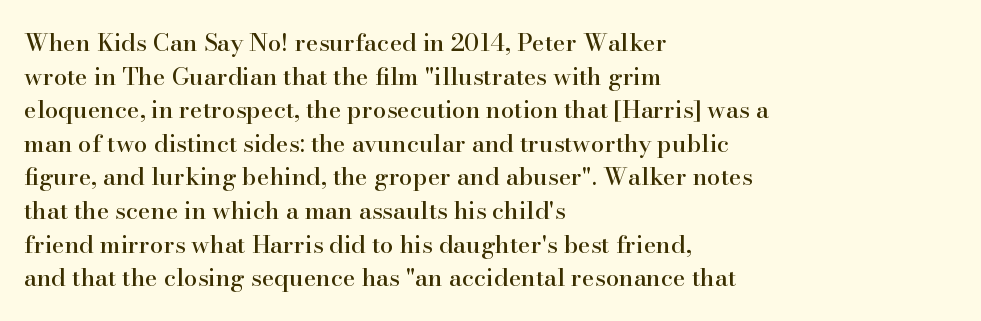
{"italic": "no", "underline": "no", "align": "left", "line_spacing": "normal", "line_spacing_ratio": 1.4, "letter_spacing": "normal", "letter_spacing_em": 0.0, "glyph_px": 24}
